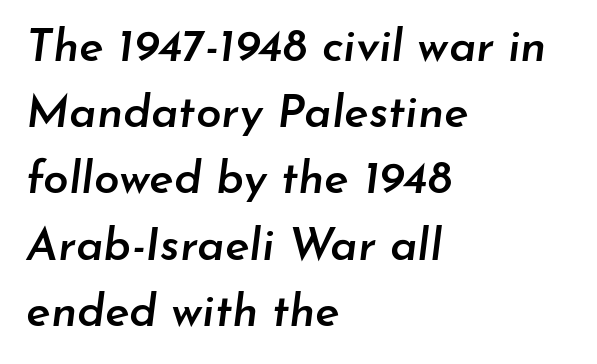
The image shows 46 px semibold type, italic (leaning right); set left-aligned, normal line spacing (1.44x), normal letter spacing, not underlined; low stroke contrast and a small x-height.
